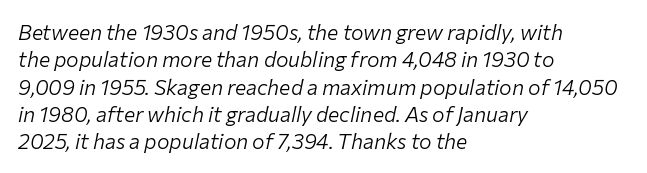
The image shows 21 px text type, italic (leaning right); set left-aligned, normal line spacing (1.3x), normal letter spacing, not underlined.
